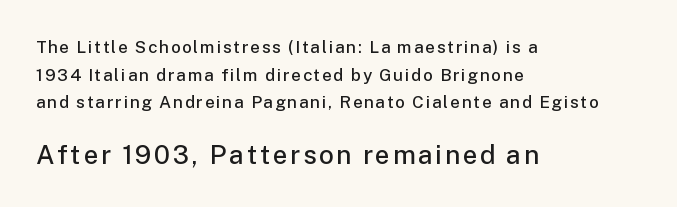
Q: Is the text bold? A: Semi-bold.
Q: Is the text italic (slanted)? A: No, it is upright.
Q: Is the text underlined? A: No.
Q: How is the paragraph aligned? A: Left-aligned.
Q: Is the spacing between lines tight, normal or loose? A: Normal.
Q: Which block of text is set in a larger size, the first (top) or the second (bottom)? A: The second (bottom) one.
